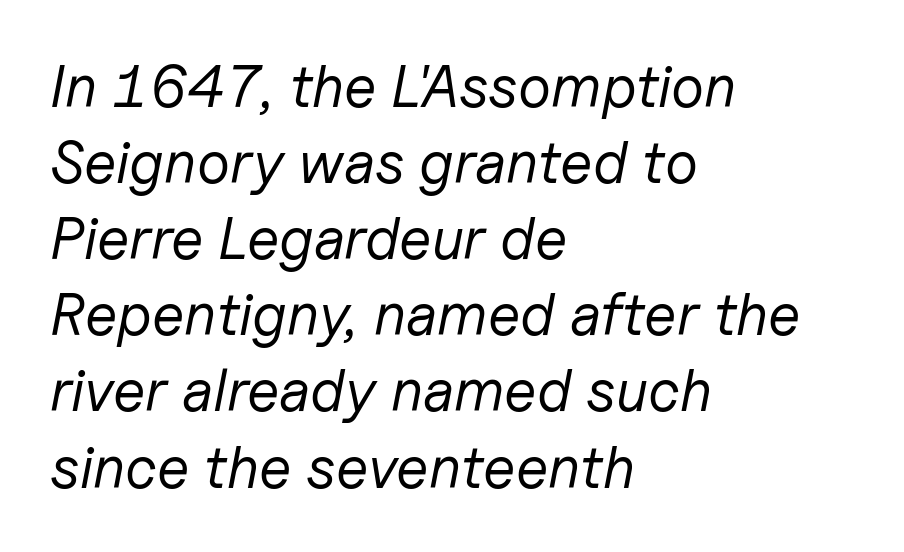
The image shows 59 px regular-weight type, italic (leaning right); set left-aligned, normal line spacing (1.29x), normal letter spacing, not underlined; low stroke contrast and a medium x-height.
